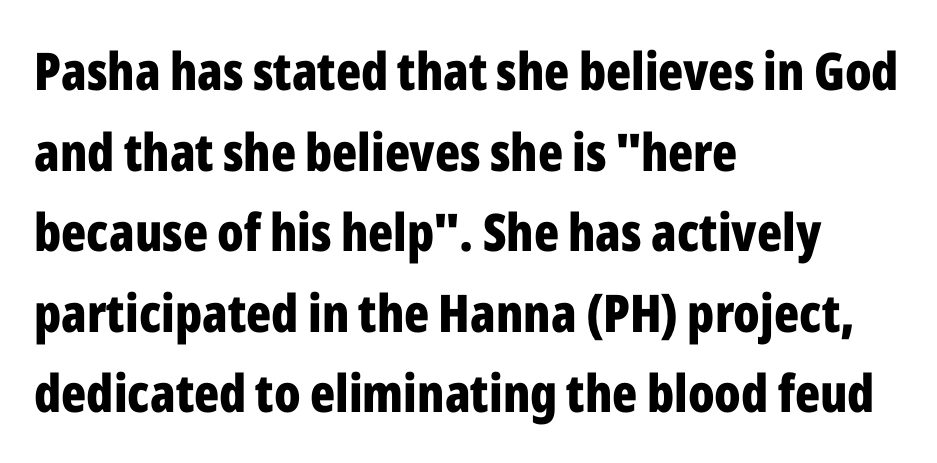
The strip under each line holds only bare page. Is there any slant? The stems are plumb. The letters advance in unequal steps, a hallmark of proportional type. Compared with an ordinary text face, these strokes are far heavier — a full bold. The passage shown stacks its lines at a standard gap. Tracking here is standard; glyphs follow each other at the usual distance.
